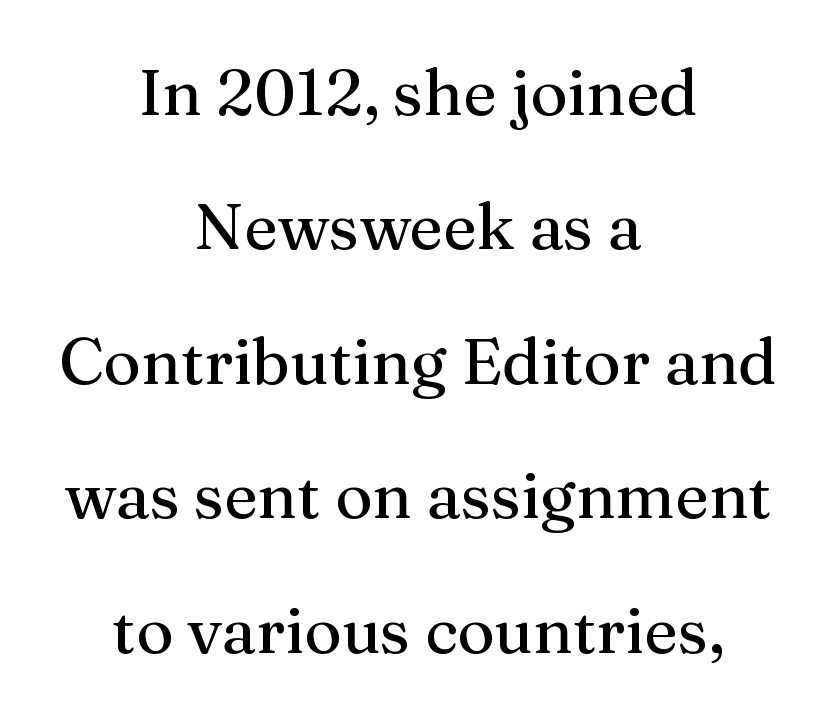
This sample uses plain, unmodified letter spacing. Any mark beneath the type? The region is blank. Loosely led — the rows are spread out. Layout note: lines centered. The lettering holds an erect, upright posture throughout. Check where the strokes stop: tiny serifs finish them off.
